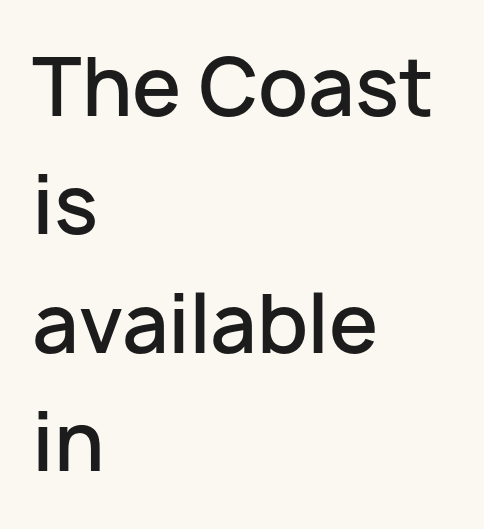
{"serif": "no", "italic": "no", "bold": "semi", "weight": "semibold", "width": "normal", "stroke_contrast": "low", "x_height": "medium", "monospaced": "no", "underline": "no", "align": "left", "line_spacing": "normal", "line_spacing_ratio": 1.5, "letter_spacing": "normal", "letter_spacing_em": 0.0, "glyph_px": 79}
